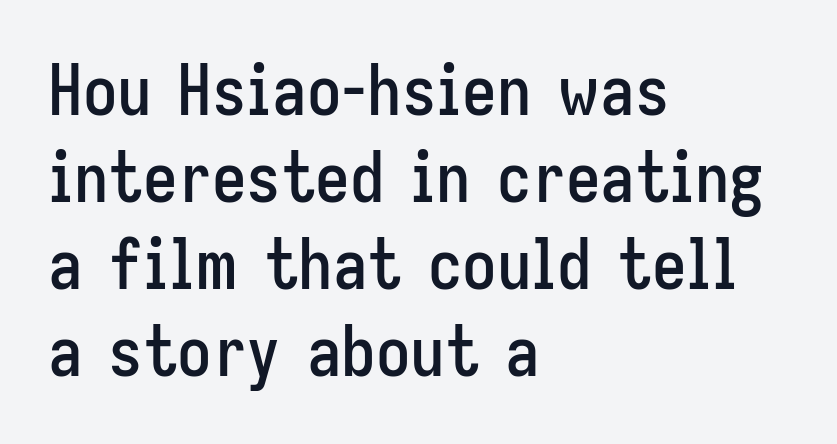
{"serif": "no", "italic": "no", "width": "condensed", "stroke_contrast": "low", "x_height": "medium", "monospaced": "no", "underline": "no", "align": "left", "line_spacing": "normal", "line_spacing_ratio": 1.26, "letter_spacing": "normal", "letter_spacing_em": 0.0, "glyph_px": 69}
